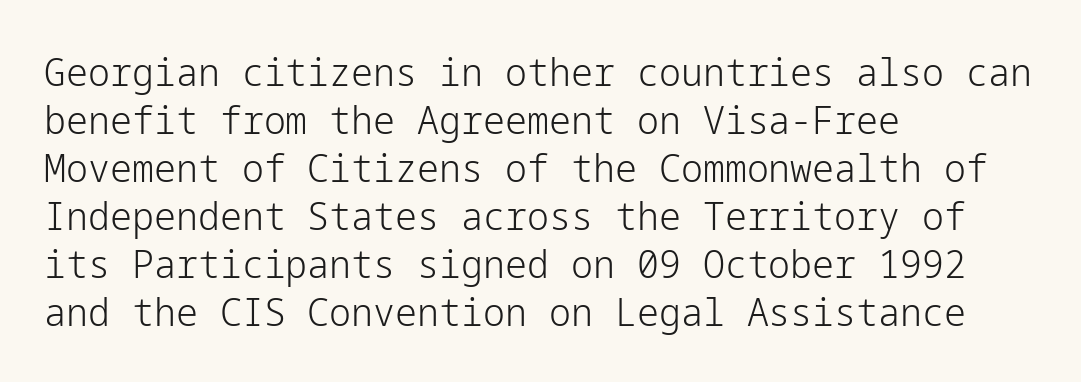
{"serif": "no", "italic": "no", "bold": "no", "weight": "light", "width": "normal", "stroke_contrast": "low", "x_height": "medium", "underline": "no", "align": "left", "line_spacing_ratio": 1.23, "letter_spacing": "normal", "letter_spacing_em": 0.0, "glyph_px": 39}
